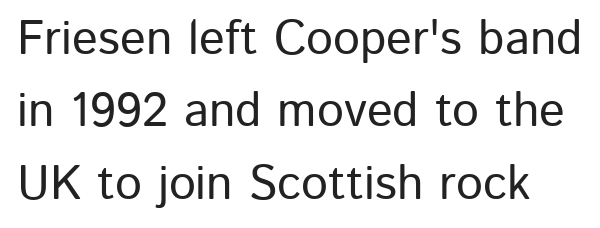
{"serif": "no", "italic": "no", "width": "normal", "stroke_contrast": "low", "x_height": "medium", "monospaced": "no", "underline": "no", "line_spacing": "normal", "line_spacing_ratio": 1.51, "letter_spacing": "normal", "letter_spacing_em": 0.0, "glyph_px": 48}
